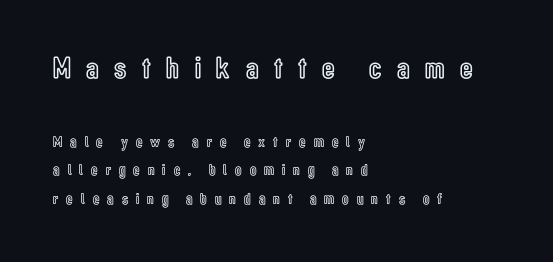
Q: Is the text italic (slanted)? A: No, it is upright.
Q: Is the text underlined? A: No.
Q: How is the paragraph aligned? A: Left-aligned.
Q: Is the spacing between letters normal or unusually wide? A: Unusually wide.
Q: Which block of text is set in a larger size, the first (top) or the second (bottom)? A: The first (top) one.
Q: Width (condensed, normal, or wide)? A: Condensed.
Q: x-height? A: Medium.
Q: Monospaced? A: No.
